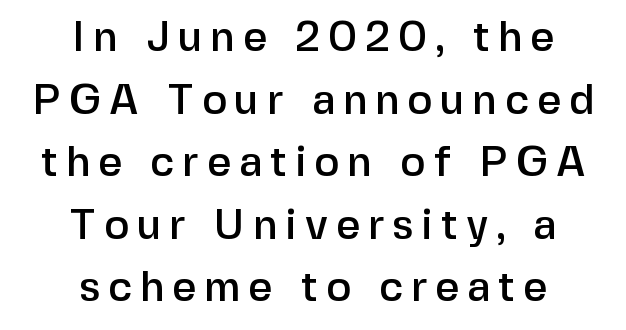
Q: Is the text italic (slanted)? A: No, it is upright.
Q: Is the typeface a serif or a sans-serif typeface? A: Sans-serif.
Q: Is the text underlined? A: No.
Q: How is the paragraph aligned? A: Centered.
Q: Is the spacing between lines tight, normal or loose? A: Normal.
Q: Width (condensed, normal, or wide)? A: Normal.
Q: Stroke contrast? A: Low.
Q: x-height? A: Medium.
Q: Monospaced? A: No.
